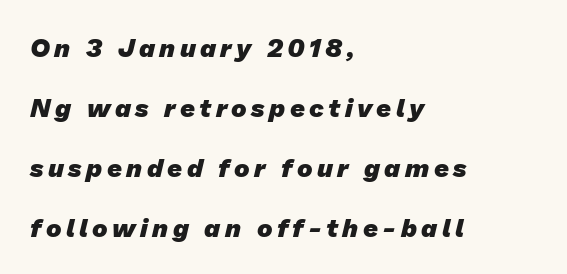
The image shows 26 px bold type; set left-aligned, loose line spacing (2.31x), not underlined.
